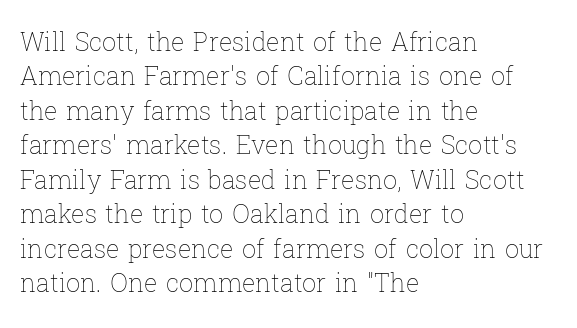
The image shows 25 px text type, upright; set left-aligned, normal line spacing (1.38x), normal letter spacing, not underlined.
